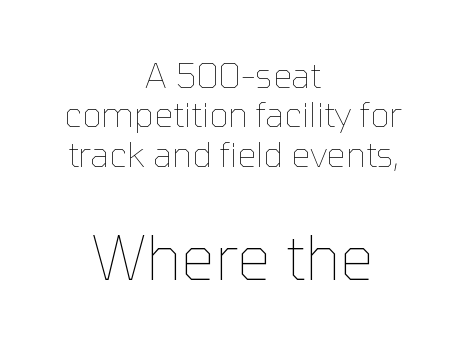
The image shows 60 px thin type, upright; set centered, line spacing 1.16x, normal letter spacing, not underlined; the second (bottom) block is 1.76x larger; low stroke contrast and a medium x-height.
